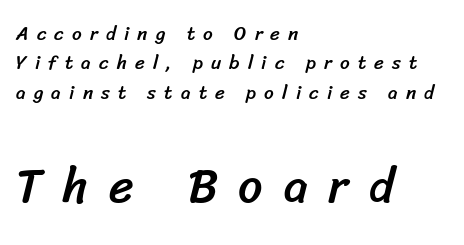
{"serif": "no", "width": "normal", "stroke_contrast": "low", "x_height": "medium", "monospaced": "no", "underline": "no", "align": "left", "line_spacing": "normal", "line_spacing_ratio": 1.55, "letter_spacing": "wide", "letter_spacing_em": 0.43, "larger_block": "second", "size_ratio": 2.53, "glyph_px": 48}
